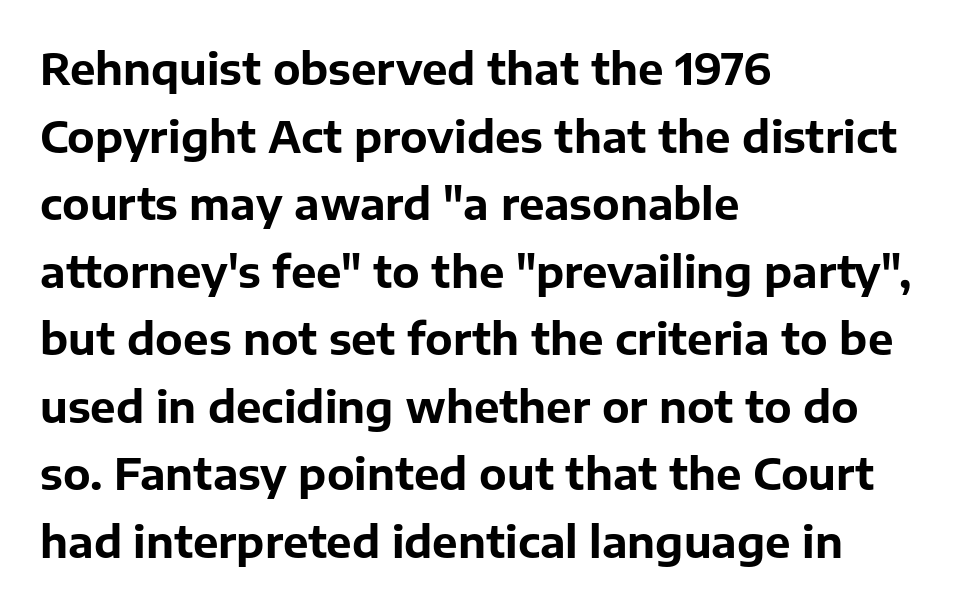
Q: Is the text bold? A: Yes.
Q: Is the text italic (slanted)? A: No, it is upright.
Q: Is the typeface a serif or a sans-serif typeface? A: Sans-serif.
Q: Is the text underlined? A: No.
Q: How is the paragraph aligned? A: Left-aligned.
Q: Is the spacing between letters normal or unusually wide? A: Normal.
Q: Is the spacing between lines tight, normal or loose? A: Normal.
Q: Width (condensed, normal, or wide)? A: Normal.
Q: Stroke contrast? A: Low.
Q: x-height? A: Medium.
Q: Monospaced? A: No.
